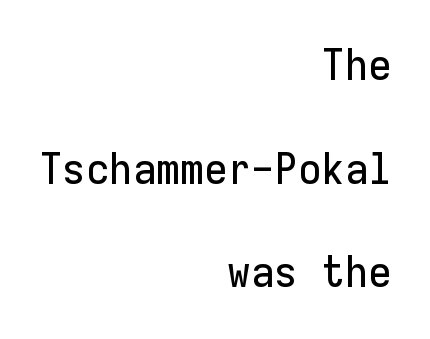
The image shows 43 px sans-serif type, upright, monospaced; set right-aligned, loose line spacing (2.41x), normal letter spacing, not underlined; low stroke contrast and a medium x-height.
